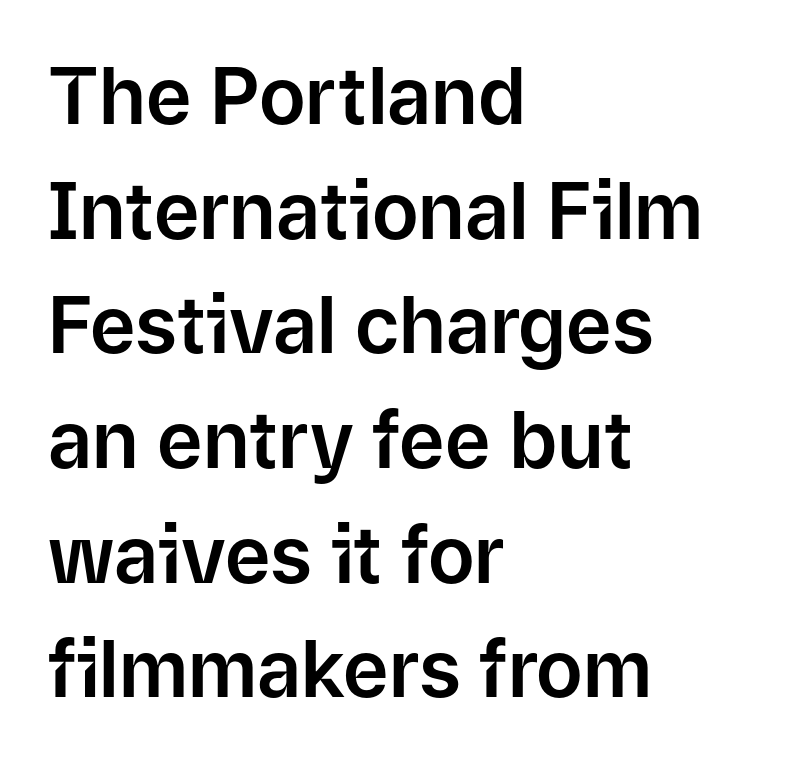
{"serif": "no", "italic": "no", "width": "normal", "stroke_contrast": "low", "x_height": "medium", "monospaced": "no", "underline": "no", "align": "left", "line_spacing": "normal", "line_spacing_ratio": 1.47, "letter_spacing": "normal", "letter_spacing_em": 0.0, "glyph_px": 78}
